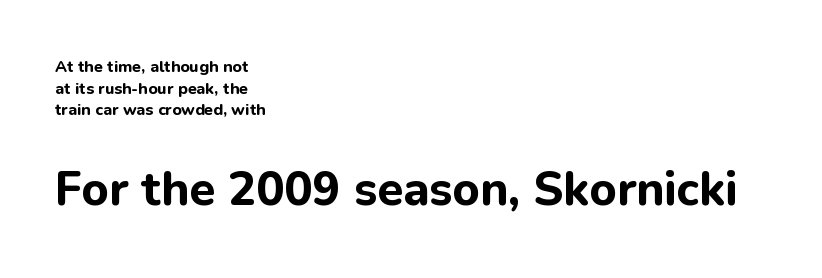
These lines are composed in type without serifs. Is the lower block the larger one? Yes — the lower block carries the bigger type. The lines in this sample share a left origin and differ only in where they stop. Descender tails drop into unmarked territory. Think of a printed novel: that variable character pitch is what you see here.
